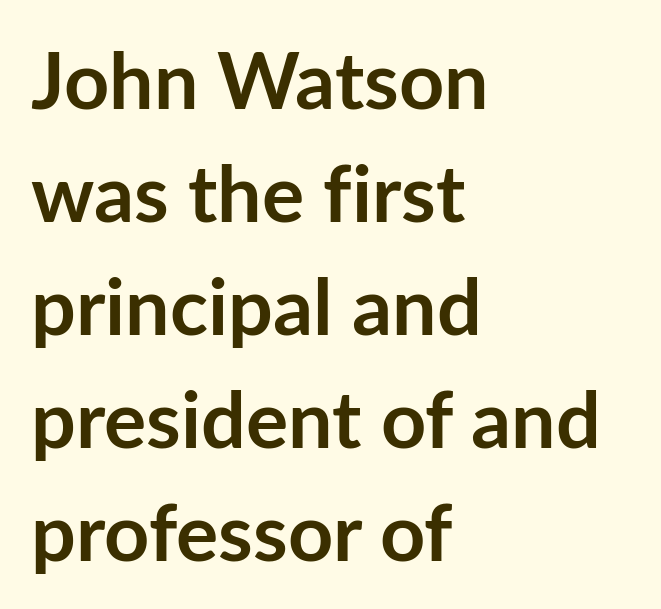
The image shows 79 px semibold sans-serif type, upright; set left-aligned, normal line spacing (1.43x), normal letter spacing, not underlined; low stroke contrast and a medium x-height.
